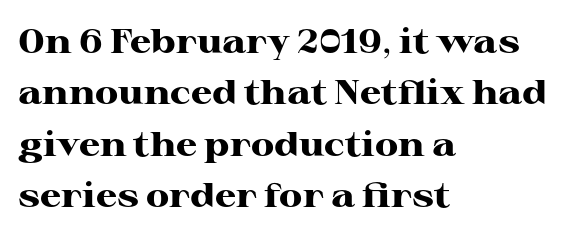
Q: Is the text bold? A: Yes.
Q: Is the text italic (slanted)? A: No, it is upright.
Q: Is the typeface a serif or a sans-serif typeface? A: Serif.
Q: Is the text underlined? A: No.
Q: How is the paragraph aligned? A: Left-aligned.
Q: Is the spacing between letters normal or unusually wide? A: Normal.
Q: Is the spacing between lines tight, normal or loose? A: Normal.
Q: Width (condensed, normal, or wide)? A: Wide.
Q: Stroke contrast? A: High.
Q: x-height? A: Medium.
Q: Monospaced? A: No.
